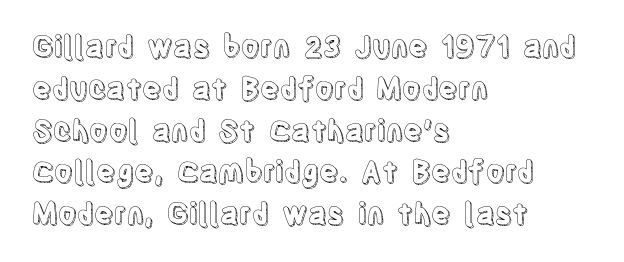
The image shows 29 px condensed type, upright; set left-aligned, normal line spacing (1.44x), normal letter spacing, not underlined; a large x-height.
